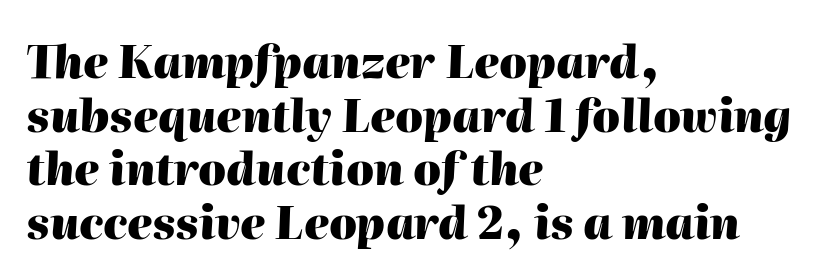
The image shows 44 px heavy type, italic (leaning right); set left-aligned, line spacing 1.22x, normal letter spacing, not underlined; high stroke contrast and a medium x-height.
